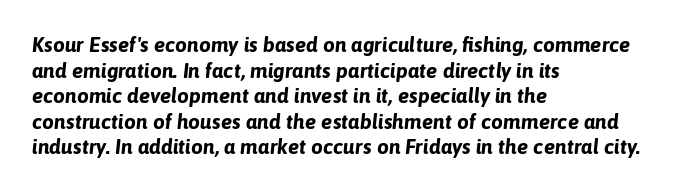
In terms of weight, the rendering is a true, heavy bold. The horizontal fit of the characters is conventional and even. The space beneath each line is pristine and unruled. Would a proofreader flag this as italicized? Yes. Layout note: lines flush left.
